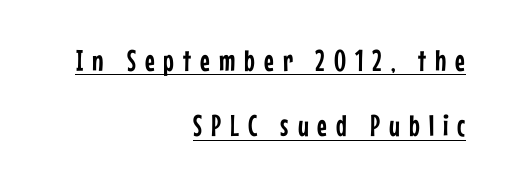
The gaps between neighbouring characters are conspicuously large. This block would shrink considerably if given ordinary leading; it's expanded now. Character widths vary here, with narrow letters taking less room than wide ones. Every character sits straight up, as roman type does.
